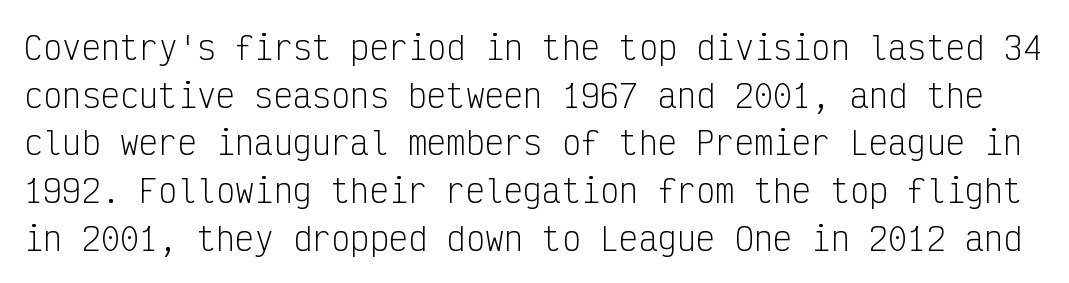
The image shows 32 px light, condensed sans-serif type, upright, monospaced; set normal line spacing (1.49x), normal letter spacing, not underlined; low stroke contrast and a medium x-height.
